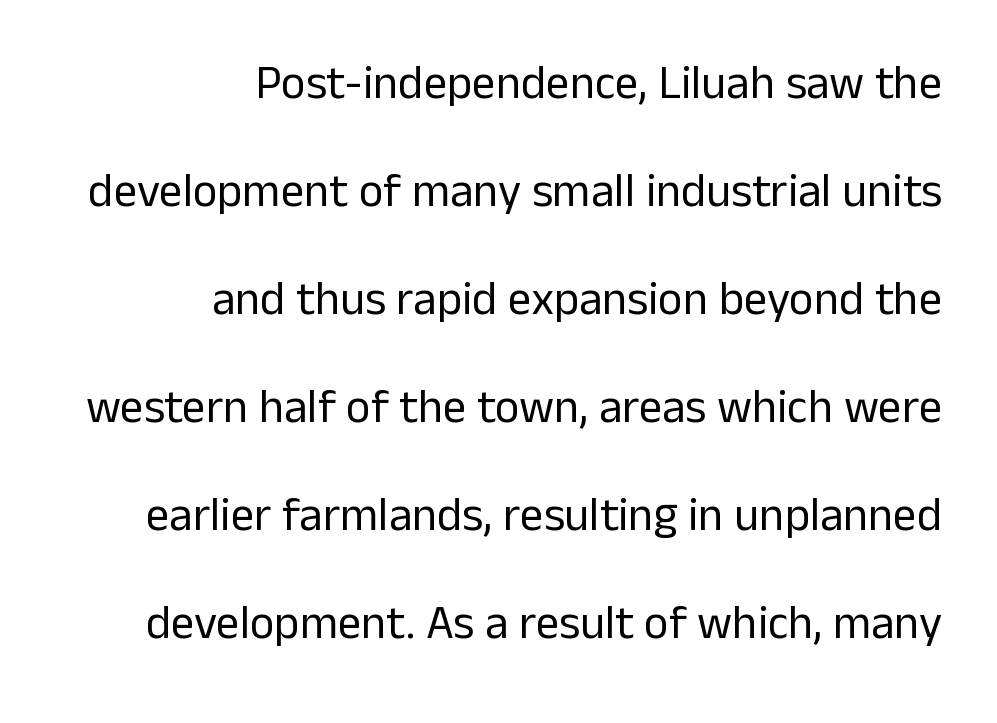
Q: Is the text bold? A: No.
Q: Is the text italic (slanted)? A: No, it is upright.
Q: Is the typeface a serif or a sans-serif typeface? A: Sans-serif.
Q: Is the text underlined? A: No.
Q: How is the paragraph aligned? A: Right-aligned.
Q: Is the spacing between letters normal or unusually wide? A: Normal.
Q: Is the spacing between lines tight, normal or loose? A: Loose.
Q: Width (condensed, normal, or wide)? A: Normal.
Q: Stroke contrast? A: Low.
Q: x-height? A: Medium.
Q: Monospaced? A: No.
